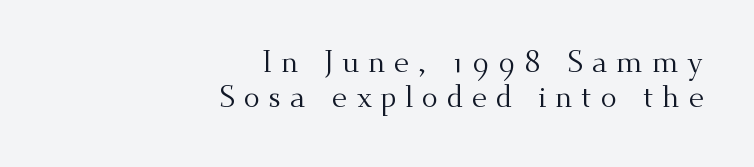
{"serif": "yes", "italic": "no", "bold": "no", "weight": "regular", "width": "normal", "stroke_contrast": "medium", "x_height": "small", "monospaced": "no", "underline": "no", "align": "right", "line_spacing_ratio": 1.18, "letter_spacing": "wide", "letter_spacing_em": 0.29, "glyph_px": 30}
